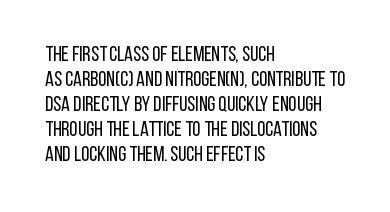
Q: Is the text bold? A: No.
Q: Is the text italic (slanted)? A: No, it is upright.
Q: Is the text underlined? A: No.
Q: How is the paragraph aligned? A: Left-aligned.
Q: Is the spacing between letters normal or unusually wide? A: Normal.
